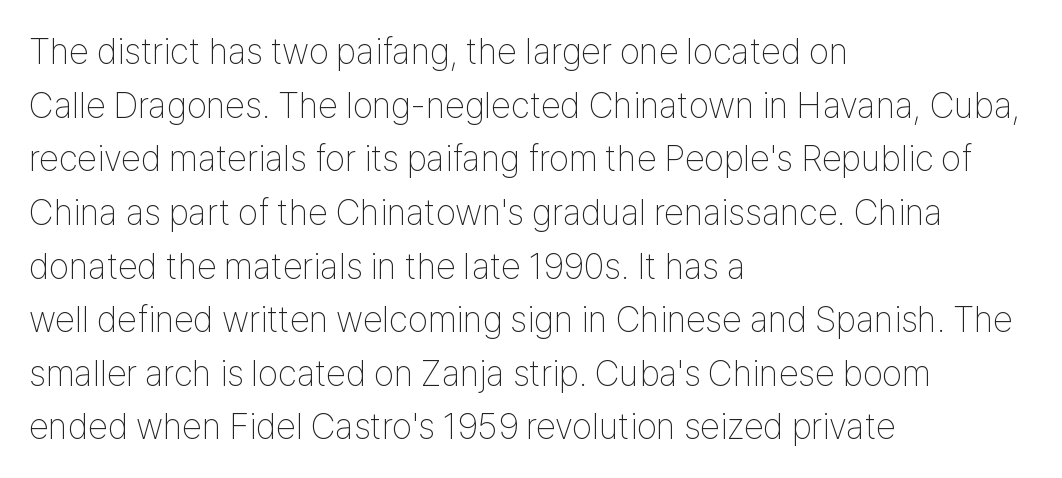
{"serif": "no", "italic": "no", "bold": "no", "weight": "thin", "width": "condensed", "stroke_contrast": "low", "x_height": "medium", "monospaced": "no", "underline": "no", "align": "left", "line_spacing": "normal", "line_spacing_ratio": 1.49, "letter_spacing": "normal", "letter_spacing_em": 0.0, "glyph_px": 36}
